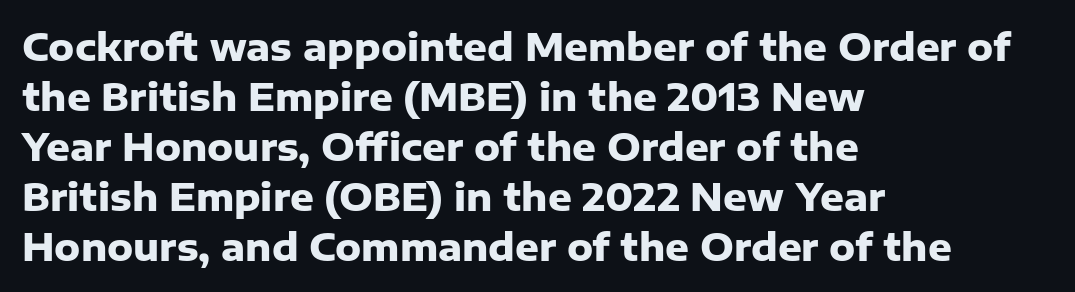
Is this a sans? Yes — the strokes have no serifs. Caption: bold face, heavy strokes. Characters follow at the spacing the type designer built in. Does the lettering tilt? It doesn't — this is upright. Glance below the letters and you will spot only blank space.
